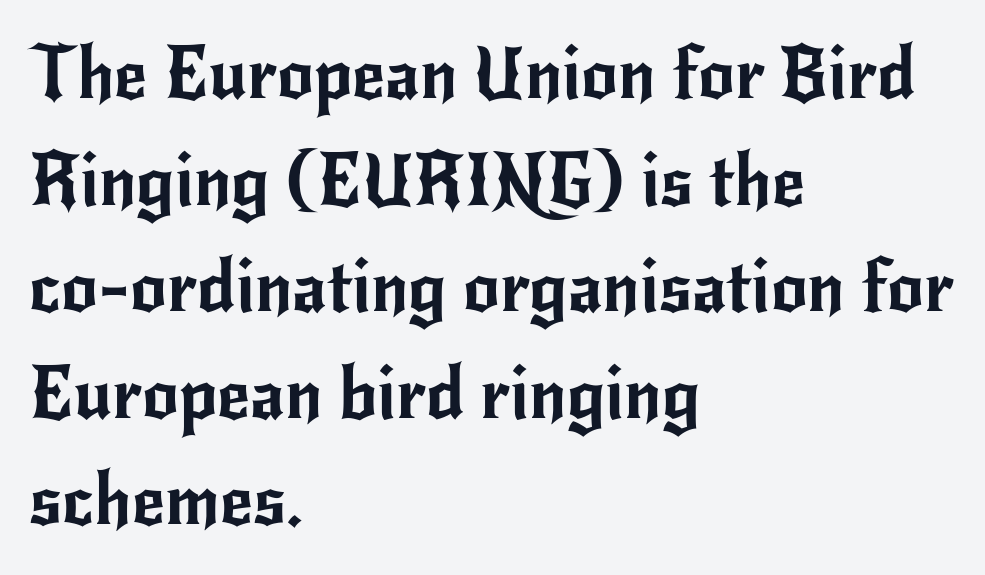
Type without underlining. Caption: multi-line text, flush left, ragged right. No extra tracking has been applied to these lines. Check where the strokes stop: nothing finishes them off — pure sans. When letters stand straight like this, we call the style roman or upright.
